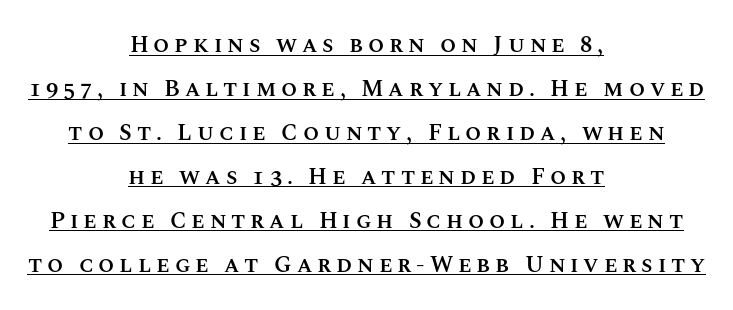
Q: Is the text bold? A: Semi-bold.
Q: Is the text italic (slanted)? A: No, it is upright.
Q: Is the text underlined? A: Yes.
Q: How is the paragraph aligned? A: Centered.
Q: Is the spacing between letters normal or unusually wide? A: Unusually wide.
Q: Is the spacing between lines tight, normal or loose? A: Loose.
